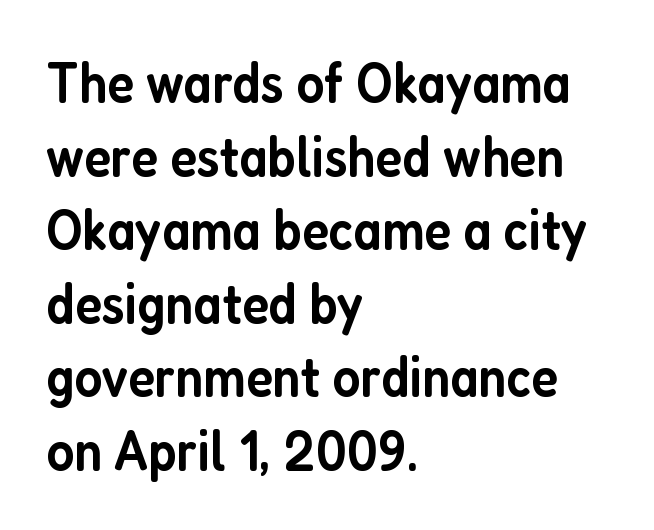
The image shows 57 px semibold, condensed sans-serif type, upright; set left-aligned, normal line spacing (1.29x), normal letter spacing, not underlined; low stroke contrast and a medium x-height.
